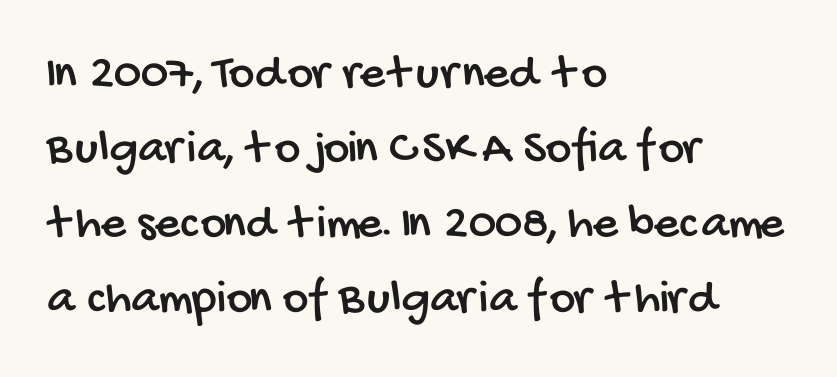
Nothing unusual about the tracking: characters are spaced as the font intends. Compared with typical paragraphs, the rows here are spaced about the same. If you drew a ruler down the left edge, every line would touch it. Think of a printed novel: that variable character pitch is what you see here. A typesetter would label this face a sans. The area under the type is left untouched.
